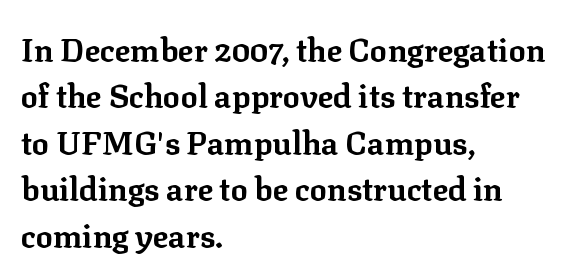
The image shows 32 px bold serif type, upright; set left-aligned, normal line spacing (1.45x), normal letter spacing, not underlined; low stroke contrast and a medium x-height.
